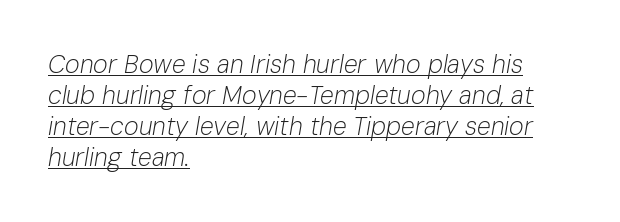
These glyphs show unthickened strokes, regular width or finer. The typography opts for an oblique posture over an upright one. The face used here appears with an underline applied. The setting favours the left margin, as ordinary paragraphs usually do. Compared with typical body copy, the letter spacing here is the same.
